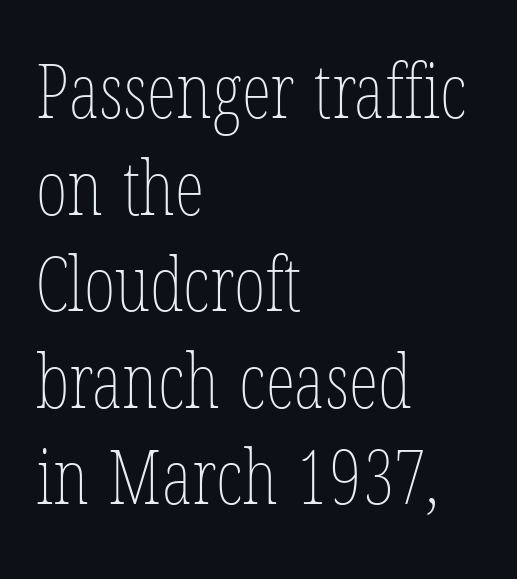
{"italic": "no", "bold": "no", "weight": "thin", "width": "condensed", "stroke_contrast": "low", "x_height": "medium", "monospaced": "no", "underline": "no", "align": "left", "line_spacing": "normal", "line_spacing_ratio": 1.27, "letter_spacing": "normal", "letter_spacing_em": 0.0, "glyph_px": 76}
